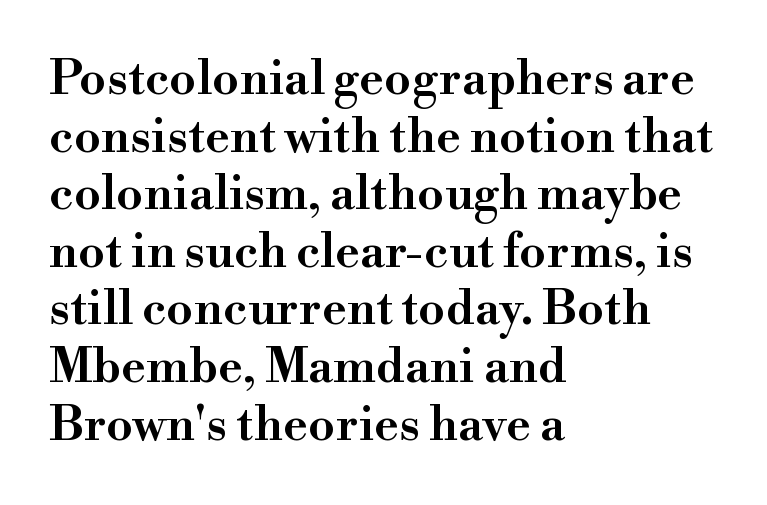
Q: Is the text bold? A: Semi-bold.
Q: Is the text italic (slanted)? A: No, it is upright.
Q: Is the typeface a serif or a sans-serif typeface? A: Serif.
Q: Is the text underlined? A: No.
Q: How is the paragraph aligned? A: Left-aligned.
Q: Is the spacing between letters normal or unusually wide? A: Normal.
Q: Width (condensed, normal, or wide)? A: Normal.
Q: Stroke contrast? A: High.
Q: x-height? A: Small.
Q: Monospaced? A: No.
